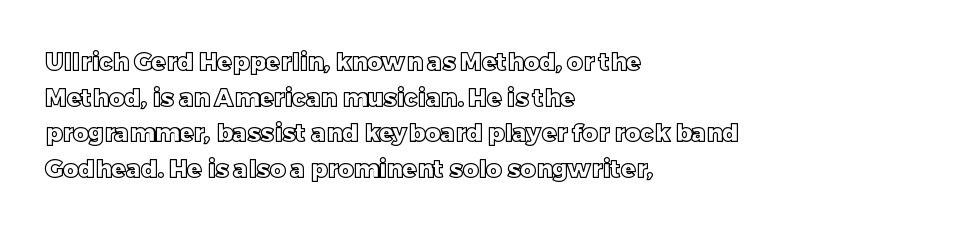
The lettering holds an erect, upright posture throughout. Inter-character spacing is left at the font's built-in metrics. The glyphs are unaccompanied by any horizontal stroke below them. Horizontal alignment here is leftward, the default for most running prose. Is there much room between lines? A standard amount, neither cramped nor airy.
